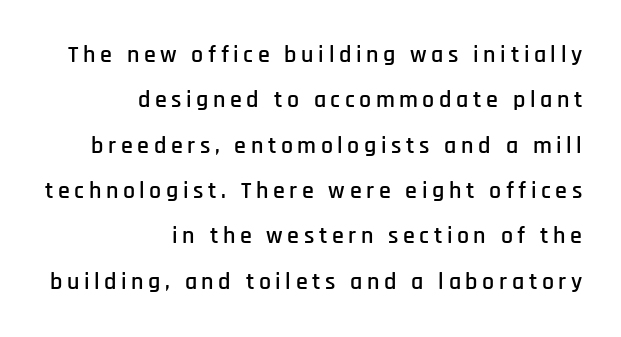
The lettering stays uniformly vertical, giving the passage a roman look. Type without underlining. The paragraph has a hard right edge and a soft left edge.
